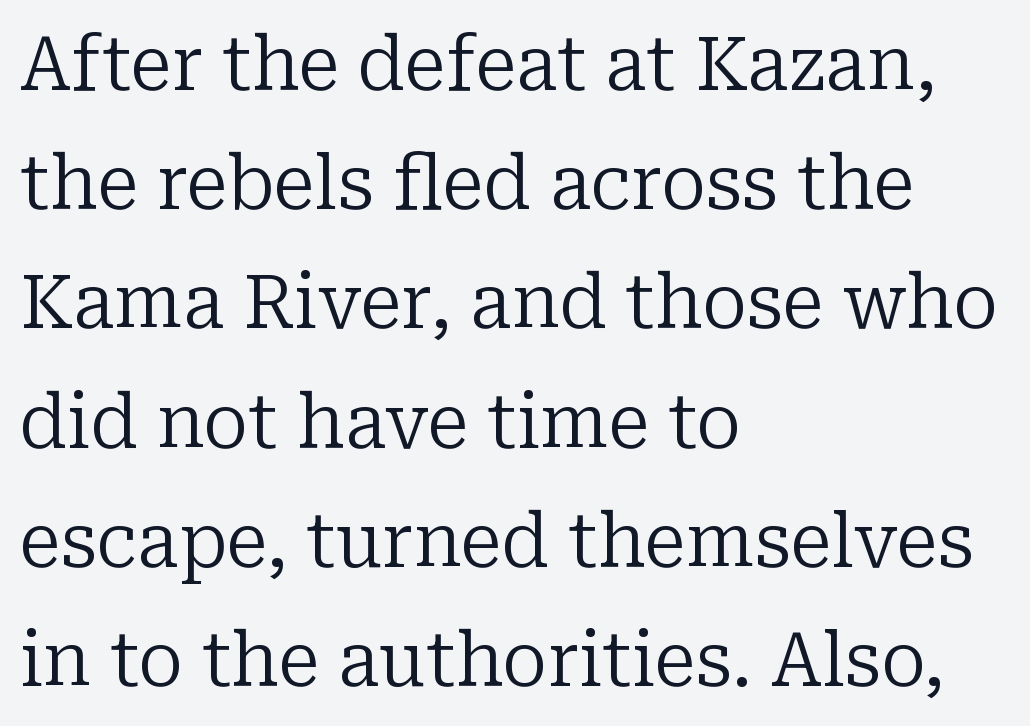
{"serif": "yes", "italic": "no", "bold": "no", "weight": "regular", "width": "normal", "stroke_contrast": "low", "x_height": "medium", "monospaced": "no", "underline": "no", "align": "left", "line_spacing": "normal", "line_spacing_ratio": 1.59, "letter_spacing": "normal", "letter_spacing_em": 0.0, "glyph_px": 75}
